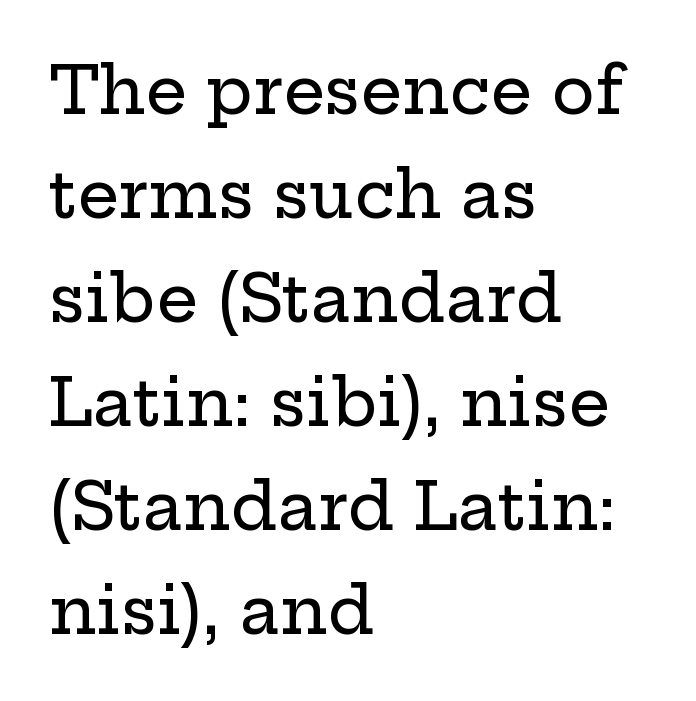
The specimen reads as upright at a glance. Unmarked baselines from the first word to the last. There is no visible air inserted between adjacent glyphs. The designer left line spacing at the default.
